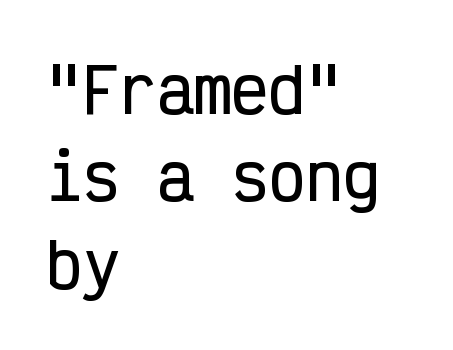
Just letters on the line, the space beneath them empty. The type sits square on the baseline with zero lean. The characters display no serif detailing; their extremities are plain. Spacing between characters is what you'd get straight out of the box. Line beginnings align vertically; line endings do not.
